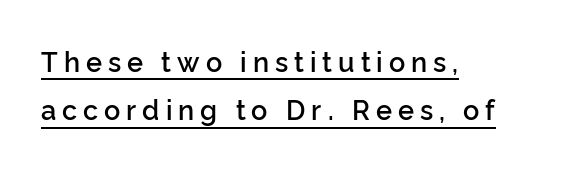
Horizontally, the lines are justified to the leading edge only. Heft: intermediate — a semibold. Tracking value appears strongly positive — letters spread wide. The font's upright variant was chosen for this text. Caption: lettering with a line underneath.
